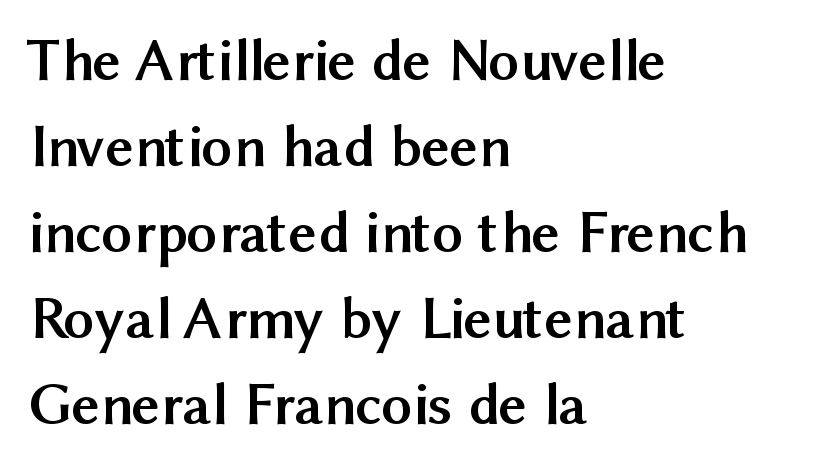
{"serif": "no", "italic": "no", "bold": "yes", "weight": "semibold", "width": "normal", "stroke_contrast": "medium", "x_height": "medium", "monospaced": "no", "underline": "no", "align": "left", "line_spacing": "normal", "line_spacing_ratio": 1.41, "letter_spacing": "normal", "letter_spacing_em": 0.0, "glyph_px": 61}
